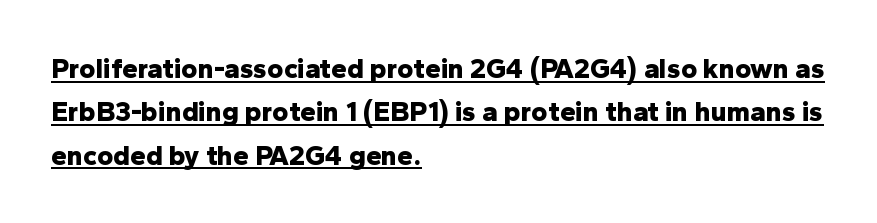
Observe the absence of serifs on each vertical stroke in this sample. Each letter keeps its own natural width here, so spacing adapts to shape. These words are printed bold, with thick strokes throughout. The horizontal fit of the characters is conventional and even. How would I describe the line gaps? Plain and ordinary.
